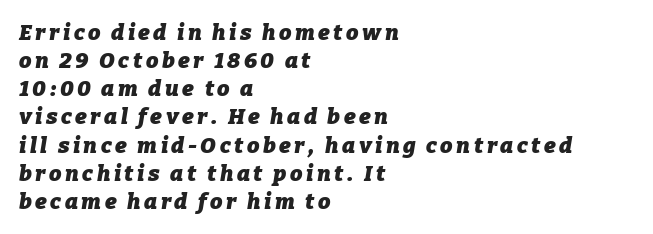
The image shows 22 px bold type, italic (leaning right); set left-aligned, normal line spacing (1.28x), not underlined.
